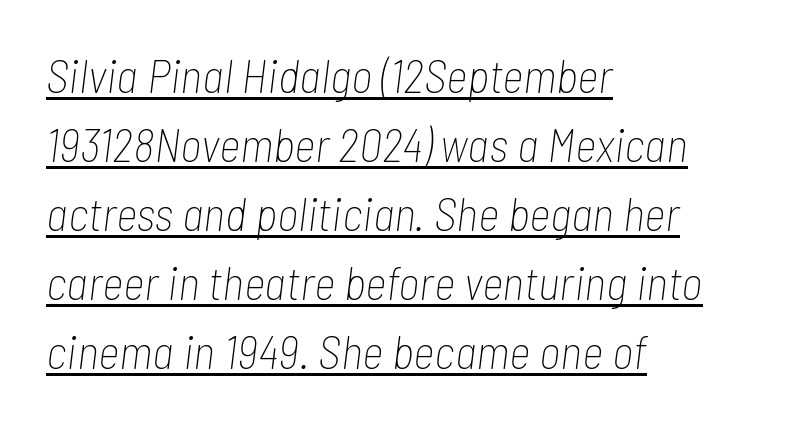
The face used here is rendered with its standard letterfit. Italic: yes, the glyphs are oblique. This sample keeps an unexceptional amount of space between lines. The glyphs are accompanied by a horizontal stroke just below them.
